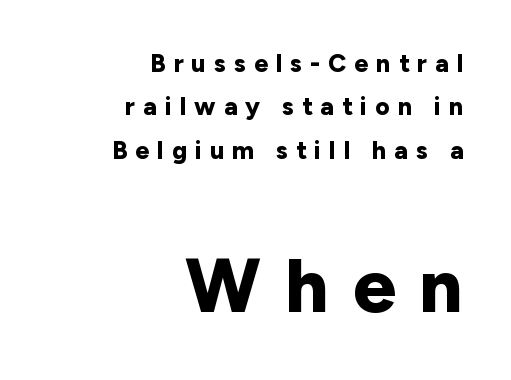
The image shows 76 px bold sans-serif type, upright; set right-aligned, line spacing 1.74x, unusually wide letter spacing (+0.32 em), not underlined; the second (bottom) block is 3.04x larger; low stroke contrast and a medium x-height.
